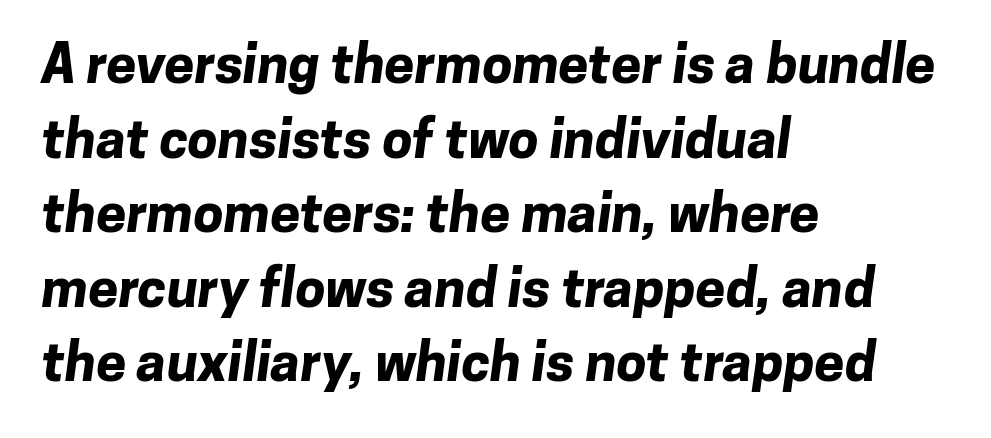
Rule under the text: the space is simply empty. The sample has been set heavy, in full bold. The passage shown has conventional tracking throughout. This sample has the flowing, uneven cadence of proportional lettering. Horizontal alignment here is leftward, the default for most running prose. Baseline-to-baseline distance is the conventional proportion of letter height.
